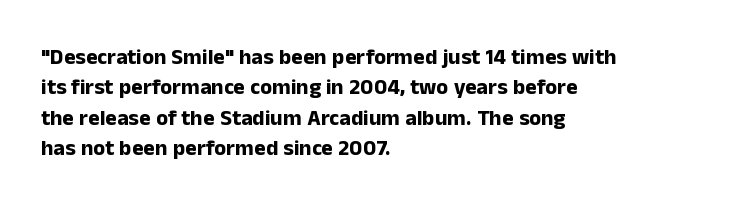
The image shows 22 px bold type, upright; set left-aligned, normal line spacing (1.38x), normal letter spacing, not underlined.
